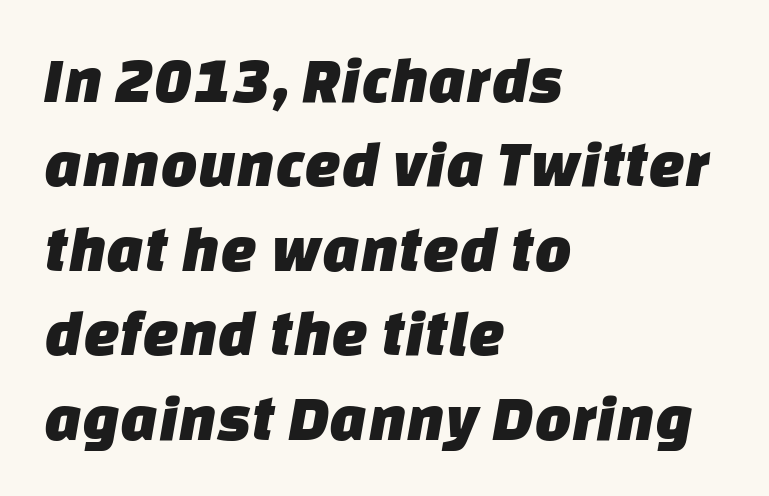
The face used here is proportionally spaced, like ordinary book or web type. Leading matches the norm, producing a regular column. Descenders are the only things crossing below the line. Is the block centered? No — it sits flush against the left margin. Regarding serifs, this sample does without them. You could call the tracking neutral — neither tight nor loose.
